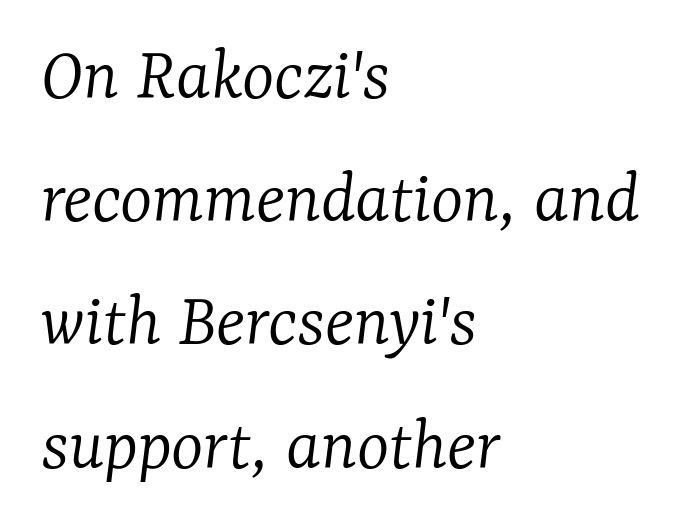
The image shows 77 px light serif type, italic (leaning right); set left-aligned, normal line spacing (1.6x), normal letter spacing, not underlined; low stroke contrast and a medium x-height.
